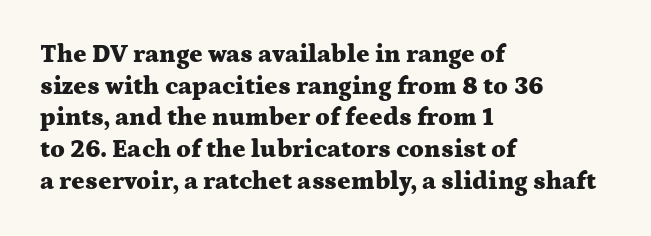
{"italic": "no", "bold": "yes", "underline": "no", "align": "left", "line_spacing": "normal", "line_spacing_ratio": 1.27, "letter_spacing": "normal", "letter_spacing_em": 0.0, "glyph_px": 25}
